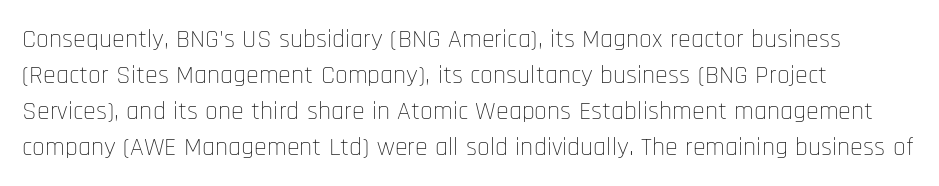
{"italic": "no", "bold": "no", "underline": "no", "align": "left", "line_spacing": "normal", "line_spacing_ratio": 1.38, "letter_spacing": "normal", "letter_spacing_em": 0.0, "glyph_px": 26}
